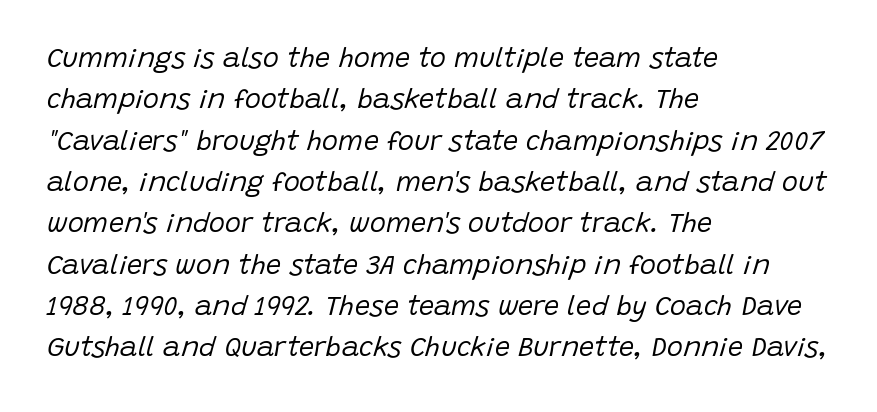
A typesetter would mark this as italic. The glyphs are unaccompanied by any horizontal stroke below them. This rendering uses left alignment, leaving the right contour irregular. The rendering uses a moderate line-height, typical for paragraphs. Vertical stems look standard width or narrower in stroke.
